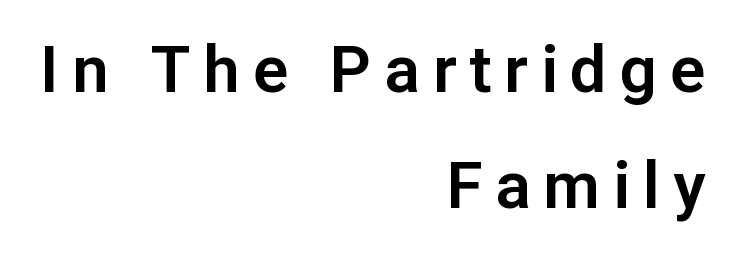
The image shows 65 px sans-serif type, upright; set right-aligned, line spacing 1.78x, unusually wide letter spacing (+0.2 em), not underlined; low stroke contrast and a medium x-height.
